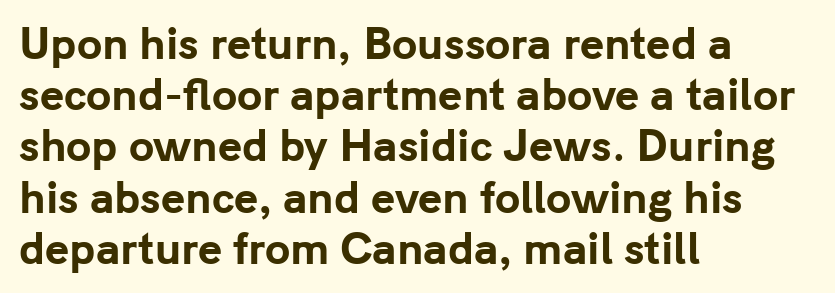
Each letter's strokes conclude bluntly, with no projecting serifs. Do the letters lean? They stand straight. Weight check: bold — yes, fully. Line starts are locked; line ends wander. The type is set solid horizontally, with unmodified tracking.
